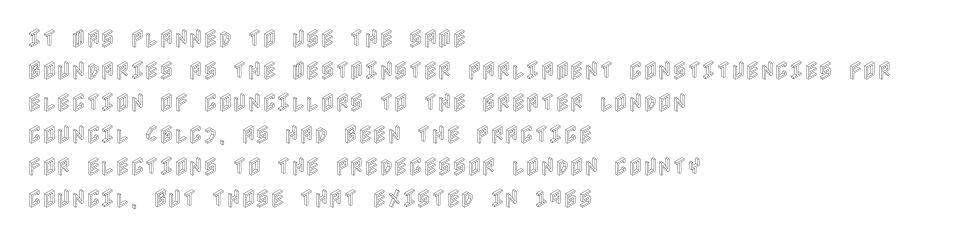
The image shows 20 px text type, upright; set left-aligned, normal line spacing (1.6x), normal letter spacing, not underlined.
